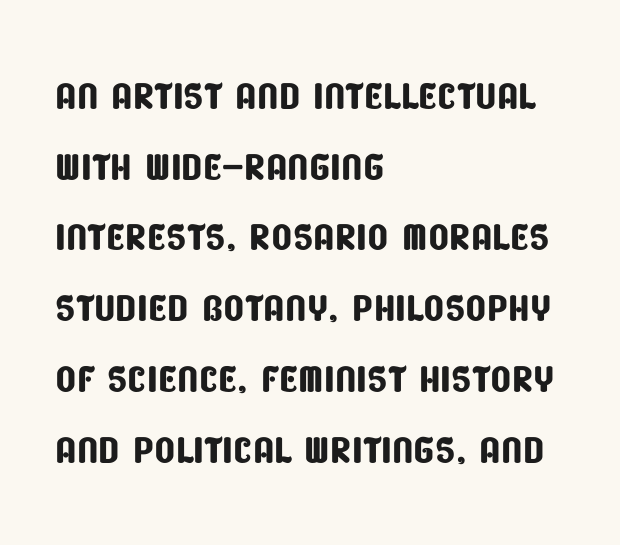
The image shows 54 px condensed sans-serif type; set left-aligned, normal line spacing (1.31x), normal letter spacing, not underlined; low stroke contrast and a large x-height.
